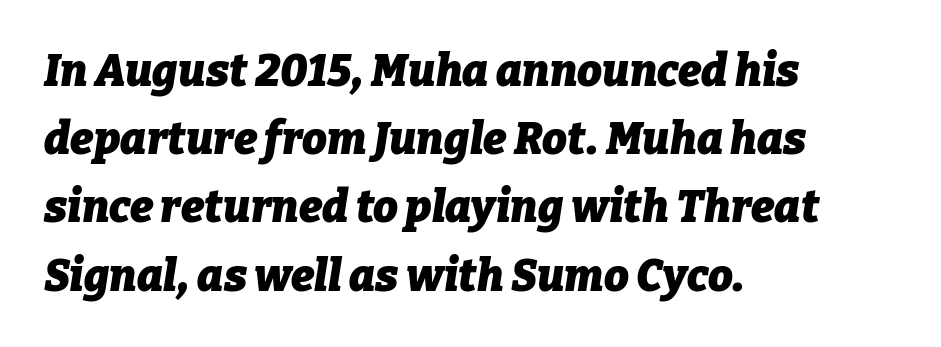
Q: Is the text bold? A: Yes.
Q: Is the text italic (slanted)? A: Yes, it leans right by about 9 degrees.
Q: Is the text underlined? A: No.
Q: How is the paragraph aligned? A: Left-aligned.
Q: Is the spacing between letters normal or unusually wide? A: Normal.
Q: Is the spacing between lines tight, normal or loose? A: Normal.
Q: Width (condensed, normal, or wide)? A: Normal.
Q: Stroke contrast? A: Low.
Q: x-height? A: Medium.
Q: Monospaced? A: No.
